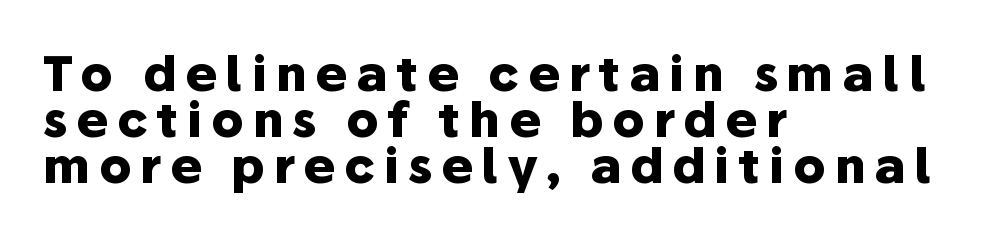
Spacing verdict: proportional, widths tailored to each character. Designer's note — italics off, roman on. The line-height multiplier appears low, near solid setting. Weight: bold. The words here are not underlined. Each letter's strokes conclude bluntly, with no projecting serifs.
